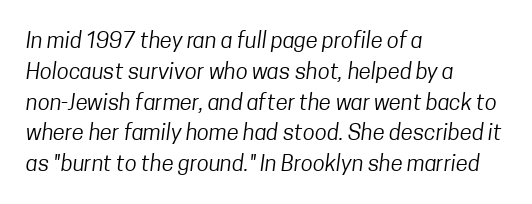
{"bold": "no", "underline": "no", "align": "left", "line_spacing": "normal", "line_spacing_ratio": 1.4, "letter_spacing": "normal", "letter_spacing_em": 0.0, "glyph_px": 22}
